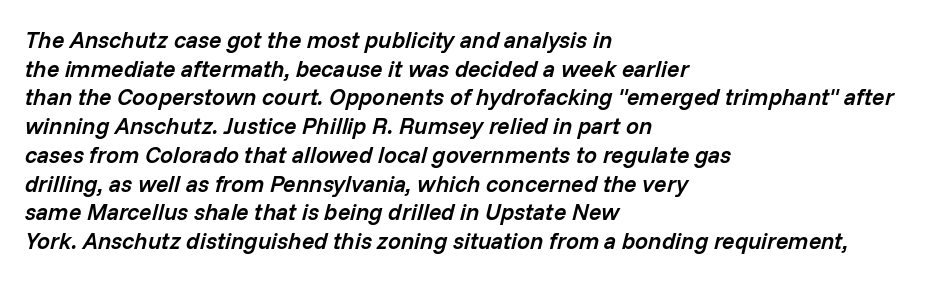
The image shows 23 px text type, italic (leaning right); set left-aligned, normal line spacing (1.25x), normal letter spacing, not underlined.
